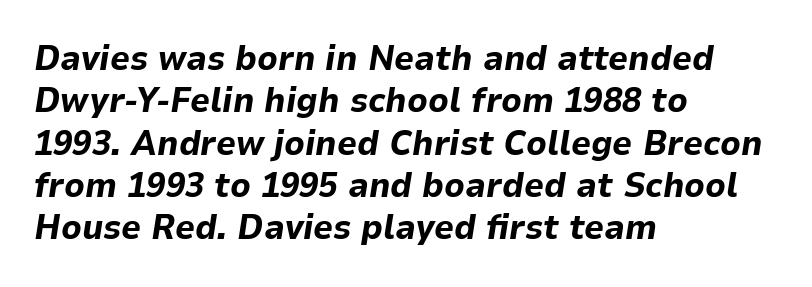
{"italic": "yes", "lean": "right", "slant_degrees": 9, "bold": "yes", "weight": "bold", "width": "normal", "stroke_contrast": "low", "x_height": "medium", "monospaced": "no", "underline": "no", "align": "left", "line_spacing_ratio": 1.21, "letter_spacing": "normal", "letter_spacing_em": 0.0, "glyph_px": 35}
